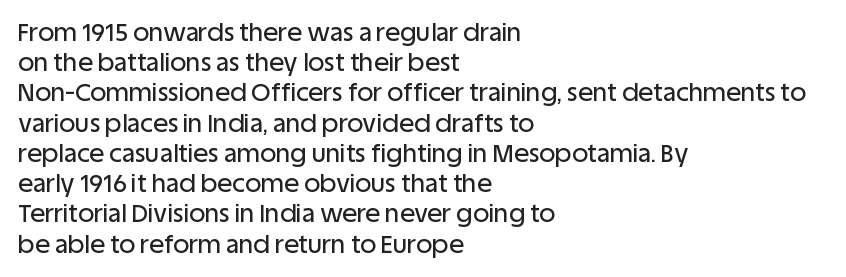
{"italic": "no", "underline": "no", "align": "left", "line_spacing_ratio": 1.21, "letter_spacing": "normal", "letter_spacing_em": 0.0, "glyph_px": 25}
